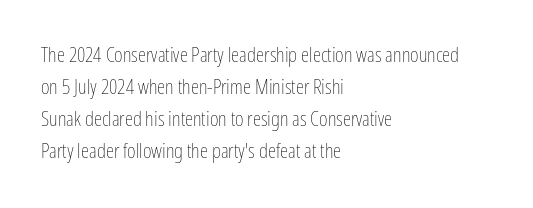
Q: Is the text bold? A: No.
Q: Is the text italic (slanted)? A: No, it is upright.
Q: Is the text underlined? A: No.
Q: How is the paragraph aligned? A: Left-aligned.
Q: Is the spacing between letters normal or unusually wide? A: Normal.
Q: Is the spacing between lines tight, normal or loose? A: Normal.
